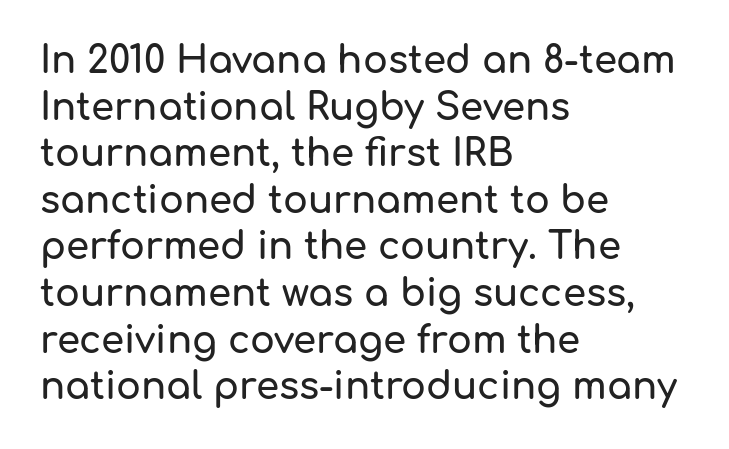
Q: Is the text italic (slanted)? A: No, it is upright.
Q: Is the typeface a serif or a sans-serif typeface? A: Sans-serif.
Q: Is the text underlined? A: No.
Q: How is the paragraph aligned? A: Left-aligned.
Q: Is the spacing between letters normal or unusually wide? A: Normal.
Q: Is the spacing between lines tight, normal or loose? A: Normal.
Q: Width (condensed, normal, or wide)? A: Normal.
Q: Stroke contrast? A: Low.
Q: x-height? A: Medium.
Q: Monospaced? A: No.
